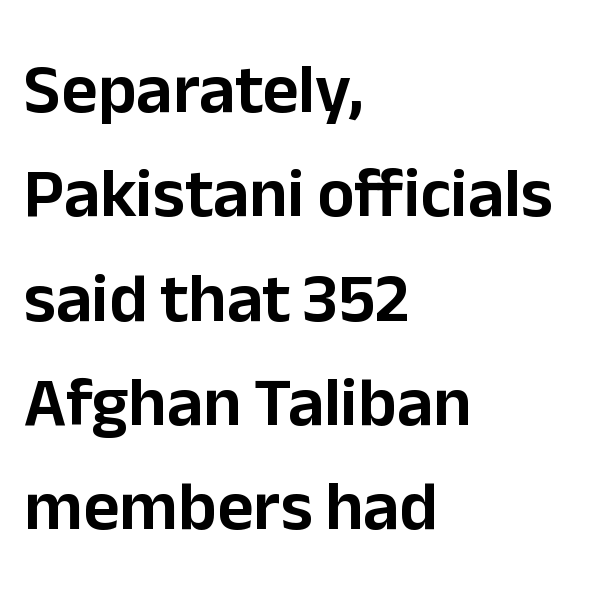
Underline: absent. Grotesque or geometric, the face here clearly has no serifs. Here the glyphs are tracked normally, forming tight word shapes. Every row of glyphs begins at an identical x-position on the left. Varying glyph widths throughout — classic text-font behaviour.
